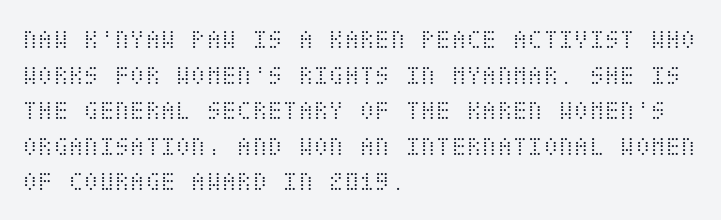
The image shows 28 px light, condensed type, upright; set left-aligned, normal line spacing (1.27x), normal letter spacing, not underlined; medium stroke contrast and a large x-height.
